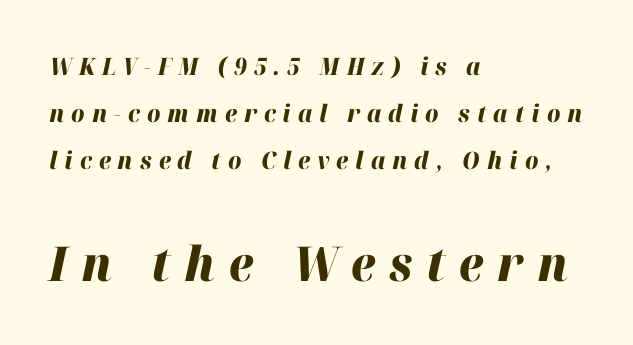
Note the varied advance widths — an 'i' is clearly narrower than an 'm'. The tracking jumps out immediately: characters are airy and widely separated. Thick stems and heavy bowls — unmistakably bold. Slant detected: the letters are inclined. The lines are quadded left. The block of text is sparse from top to bottom, with ample space between rows.
